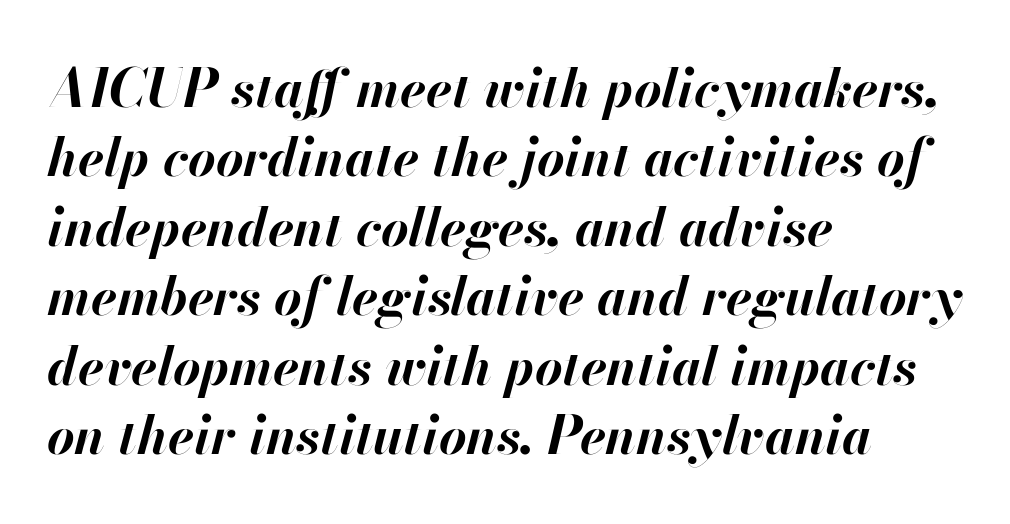
Q: Is the text bold? A: Yes.
Q: Is the text italic (slanted)? A: Yes, it leans right by about 13 degrees.
Q: Is the text underlined? A: No.
Q: How is the paragraph aligned? A: Left-aligned.
Q: Is the spacing between letters normal or unusually wide? A: Normal.
Q: Is the spacing between lines tight, normal or loose? A: Normal.
Q: Width (condensed, normal, or wide)? A: Normal.
Q: Stroke contrast? A: High.
Q: x-height? A: Small.
Q: Monospaced? A: No.
